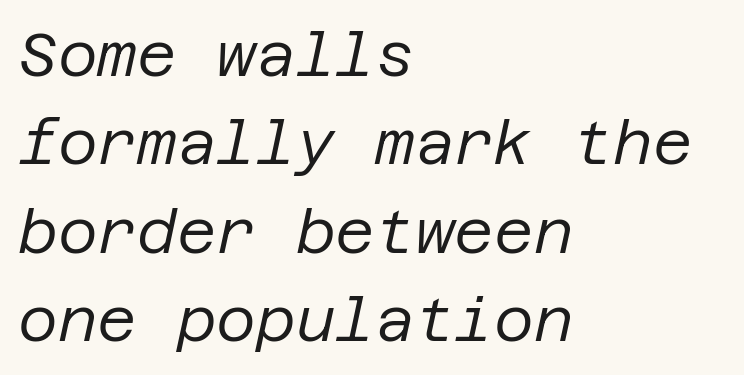
Q: Is the text bold? A: No.
Q: Is the text italic (slanted)? A: Yes, it leans right by about 12 degrees.
Q: Is the text underlined? A: No.
Q: How is the paragraph aligned? A: Left-aligned.
Q: Is the spacing between letters normal or unusually wide? A: Normal.
Q: Is the spacing between lines tight, normal or loose? A: Normal.
Q: Width (condensed, normal, or wide)? A: Normal.
Q: Stroke contrast? A: Low.
Q: x-height? A: Large.
